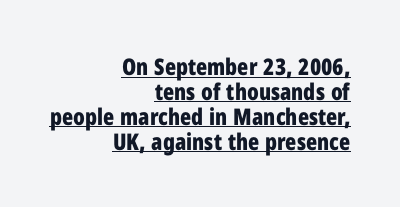
{"italic": "no", "bold": "yes", "underline": "yes", "align": "right", "line_spacing": "tight", "line_spacing_ratio": 1.08, "letter_spacing": "normal", "letter_spacing_em": 0.0, "glyph_px": 23}
